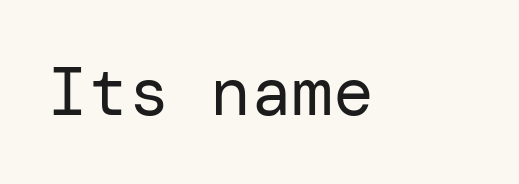
The image shows 68 px regular-weight sans-serif type, upright; set normal letter spacing, not underlined; low stroke contrast and a medium x-height.
